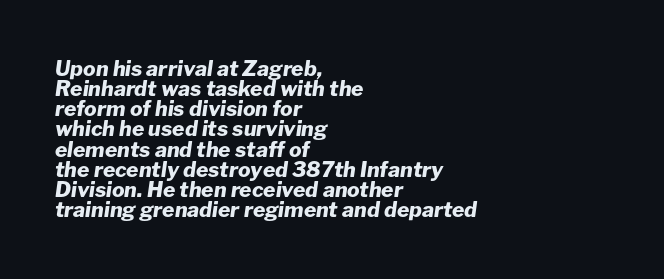
The image shows 21 px bold type, italic (leaning right); set left-aligned, tight line spacing (0.96x), normal letter spacing, not underlined.
